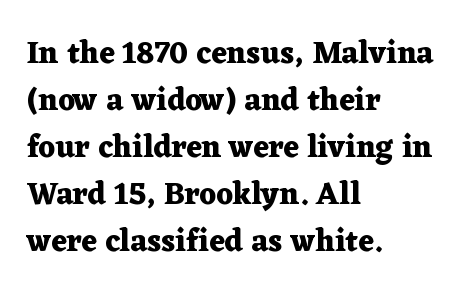
The image shows 31 px heavy, wide serif type, upright; set left-aligned, normal line spacing (1.52x), normal letter spacing, not underlined; medium stroke contrast and a medium x-height.
